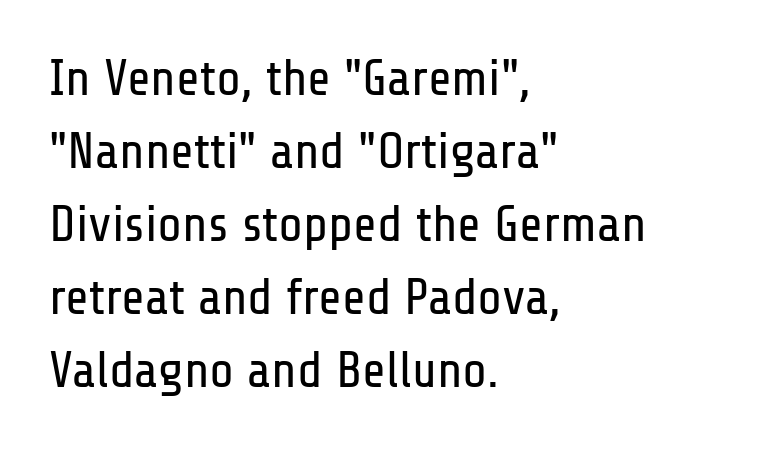
{"serif": "no", "italic": "no", "bold": "no", "weight": "regular", "width": "condensed", "stroke_contrast": "low", "x_height": "medium", "monospaced": "no", "underline": "no", "align": "left", "line_spacing": "normal", "line_spacing_ratio": 1.43, "letter_spacing": "normal", "letter_spacing_em": 0.0, "glyph_px": 51}
